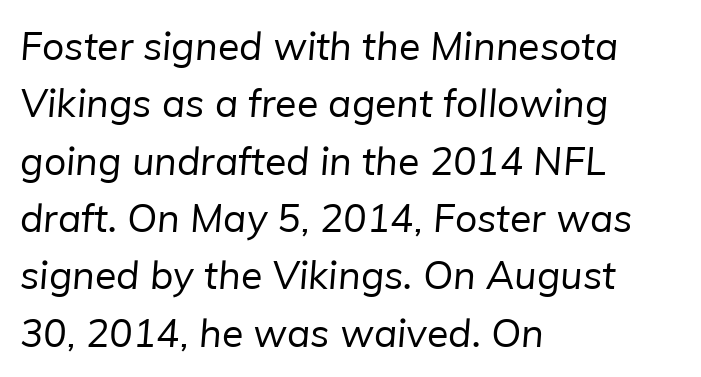
Q: Is the text bold? A: No.
Q: Is the typeface a serif or a sans-serif typeface? A: Sans-serif.
Q: Is the text underlined? A: No.
Q: How is the paragraph aligned? A: Left-aligned.
Q: Is the spacing between letters normal or unusually wide? A: Normal.
Q: Is the spacing between lines tight, normal or loose? A: Normal.
Q: Width (condensed, normal, or wide)? A: Normal.
Q: Stroke contrast? A: Low.
Q: x-height? A: Medium.
Q: Monospaced? A: No.
